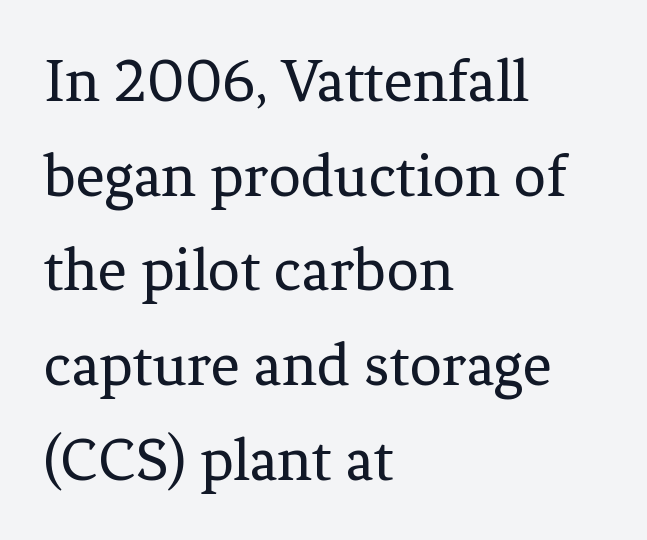
Q: Is the text bold? A: No.
Q: Is the text italic (slanted)? A: No, it is upright.
Q: Is the typeface a serif or a sans-serif typeface? A: Serif.
Q: Is the text underlined? A: No.
Q: How is the paragraph aligned? A: Left-aligned.
Q: Is the spacing between letters normal or unusually wide? A: Normal.
Q: Is the spacing between lines tight, normal or loose? A: Normal.
Q: Width (condensed, normal, or wide)? A: Normal.
Q: Stroke contrast? A: Low.
Q: x-height? A: Medium.
Q: Monospaced? A: No.
